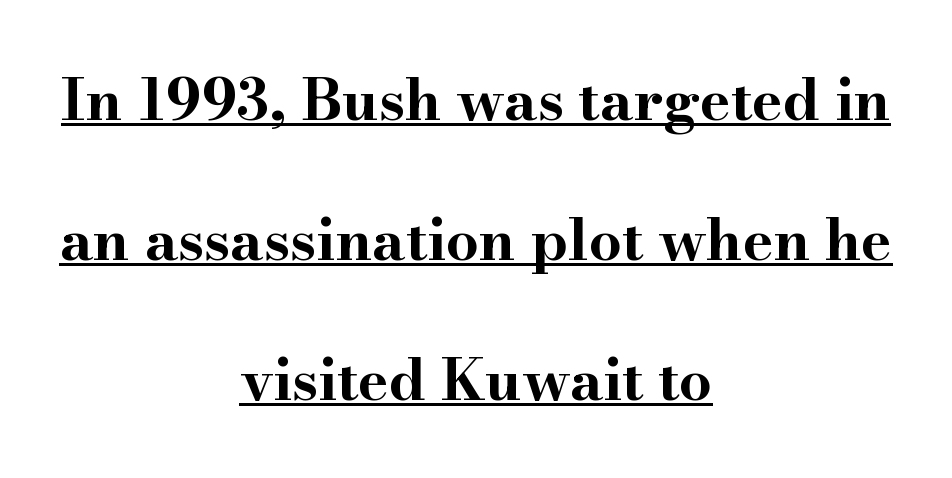
{"serif": "yes", "italic": "no", "bold": "yes", "weight": "bold", "width": "wide", "stroke_contrast": "high", "x_height": "small", "monospaced": "no", "underline": "yes", "align": "center", "line_spacing": "loose", "line_spacing_ratio": 2.41, "letter_spacing": "normal", "letter_spacing_em": 0.0, "glyph_px": 58}
